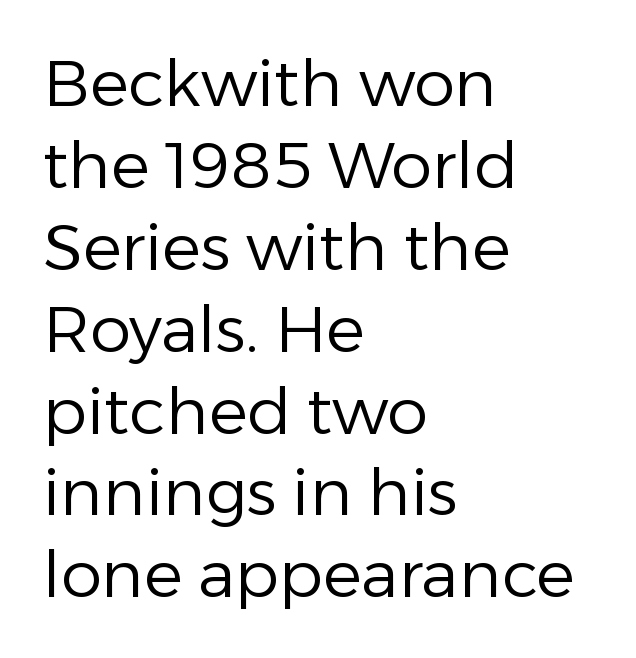
Spacing verdict: proportional, widths tailored to each character. This is the regular roman posture of the typeface. Baseline-to-baseline distance is the conventional proportion of letter height. Short note: letters normally spaced. Compared with a typical body face, this is equally light or lighter still. Unmarked baselines from the first word to the last.
